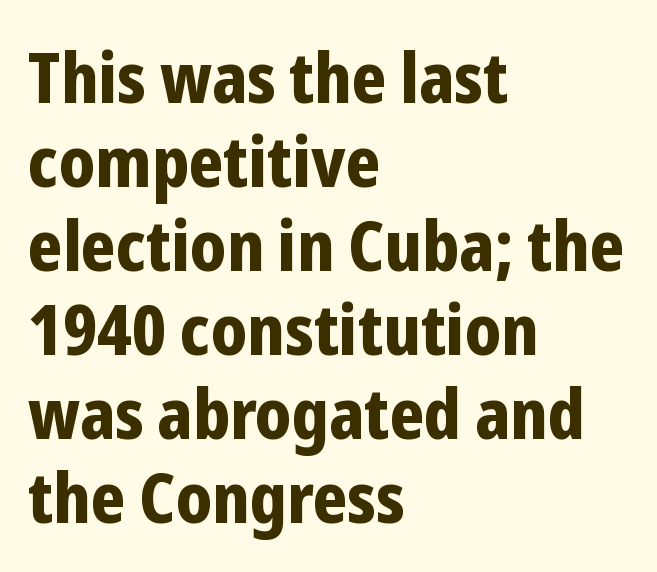
The image shows 70 px bold, condensed sans-serif type, upright; set left-aligned, line spacing 1.2x, normal letter spacing, not underlined; low stroke contrast and a medium x-height.
